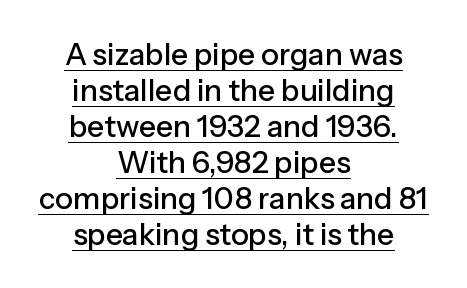
The image shows 30 px sans-serif type, upright; set centered, line spacing 1.2x, normal letter spacing, underlined; low stroke contrast and a medium x-height.
